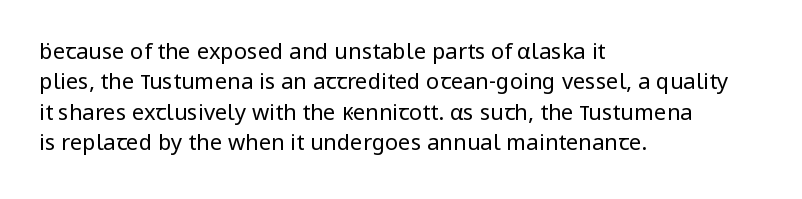
A quiet, ordinary-to-light weight characterises the typeface. The text block is weighted toward the left margin, trailing off unevenly rightward. This rendering leaves character spacing at its baseline value. Characters remain perfectly vertical along every line. The strip under each line holds only bare page.
